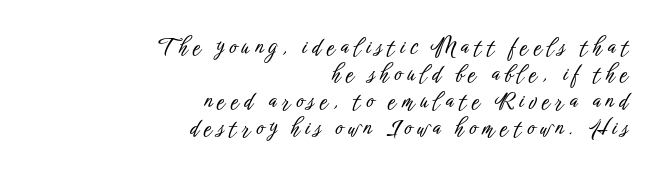
Line endings align vertically; line beginnings do not. In terms of letterspacing, this is a distinctly airy, spread setting. Each row of text sits above clean, open space.
